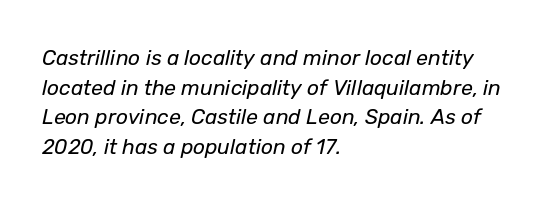
These lines were composed using italics. Short and long lines alike share a common starting point at left. The face looks like a standard text weight, possibly lighter. Descenders hang freely into open space. What stands out about the letter spacing? Nothing — it is the standard amount.
